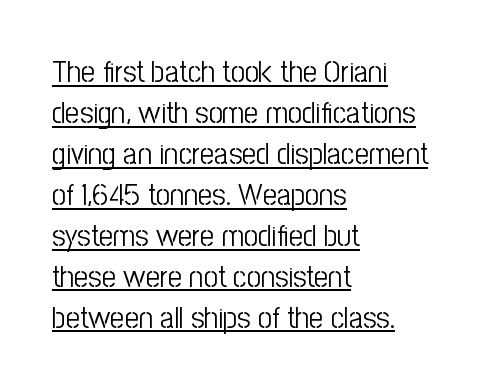
Q: Is the text bold? A: No.
Q: Is the text italic (slanted)? A: No, it is upright.
Q: Is the typeface a serif or a sans-serif typeface? A: Sans-serif.
Q: Is the text underlined? A: Yes.
Q: How is the paragraph aligned? A: Left-aligned.
Q: Is the spacing between letters normal or unusually wide? A: Normal.
Q: Is the spacing between lines tight, normal or loose? A: Normal.
Q: Width (condensed, normal, or wide)? A: Condensed.
Q: Stroke contrast? A: Low.
Q: x-height? A: Medium.
Q: Monospaced? A: No.
